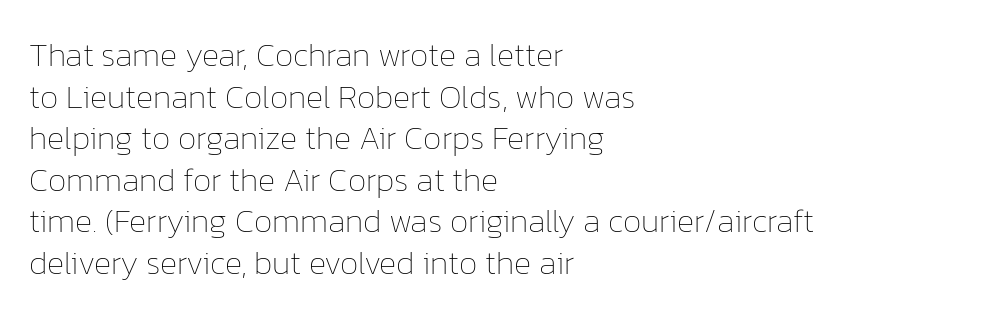
{"italic": "no", "bold": "no", "weight": "thin", "width": "normal", "stroke_contrast": "low", "x_height": "medium", "monospaced": "no", "underline": "no", "align": "left", "line_spacing": "normal", "line_spacing_ratio": 1.26, "letter_spacing": "normal", "letter_spacing_em": 0.0, "glyph_px": 33}
